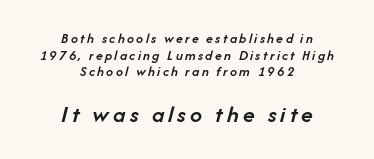
{"italic": "yes", "lean": "right", "slant_degrees": 14, "bold": "semi", "underline": "no", "align": "center", "line_spacing_ratio": 1.18, "larger_block": "second", "size_ratio": 1.71, "glyph_px": 24}
